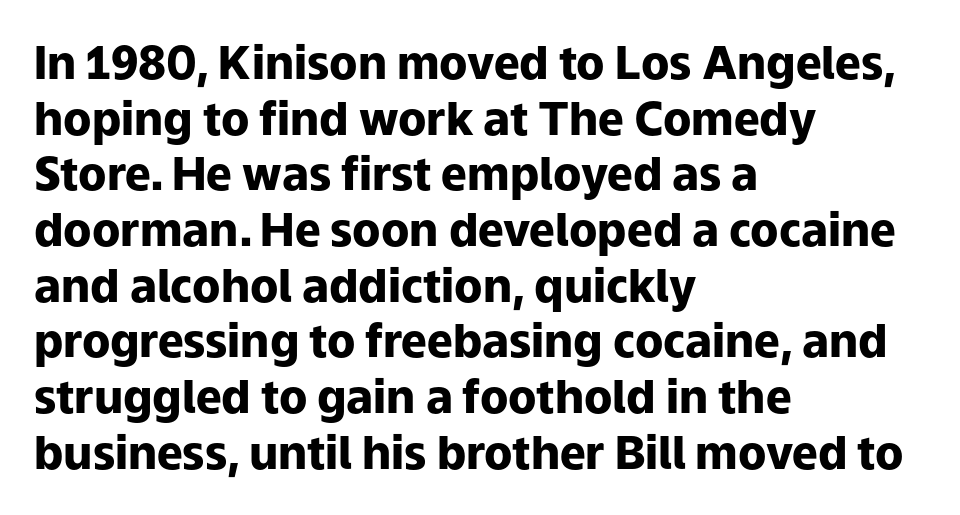
The image shows 46 px heavy sans-serif type, upright; set left-aligned, line spacing 1.21x, normal letter spacing, not underlined; low stroke contrast and a medium x-height.
